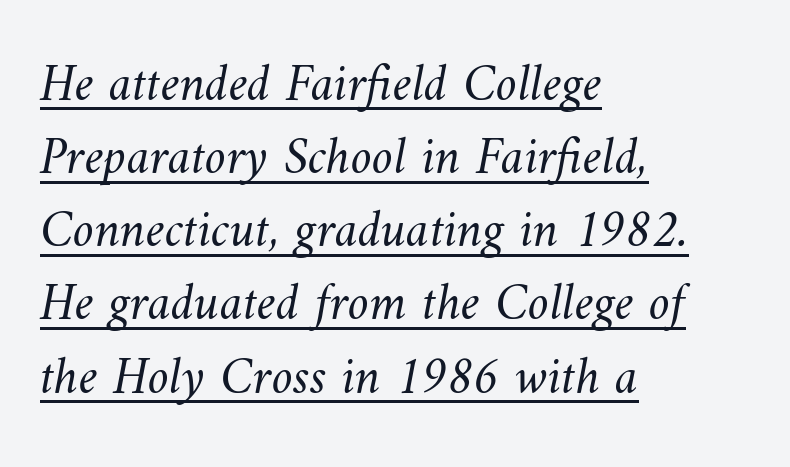
Q: Is the text bold? A: No.
Q: Is the text underlined? A: Yes.
Q: How is the paragraph aligned? A: Left-aligned.
Q: Is the spacing between letters normal or unusually wide? A: Normal.
Q: Is the spacing between lines tight, normal or loose? A: Normal.
Q: Width (condensed, normal, or wide)? A: Normal.
Q: Stroke contrast? A: Medium.
Q: x-height? A: Small.
Q: Monospaced? A: No.
